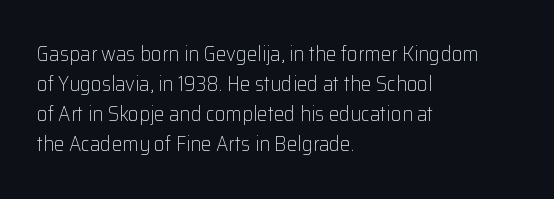
{"italic": "no", "bold": "no", "underline": "no", "align": "left", "line_spacing": "normal", "line_spacing_ratio": 1.43, "letter_spacing": "normal", "letter_spacing_em": 0.0, "glyph_px": 21}
